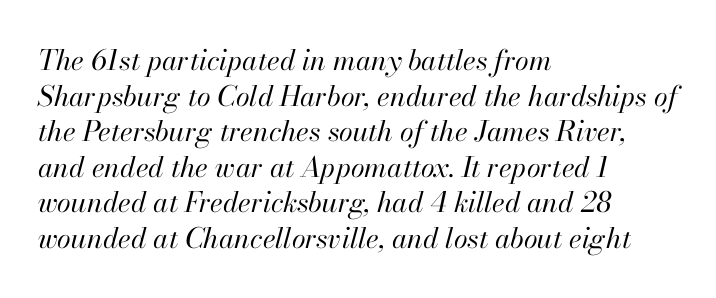
Q: Is the text bold? A: No.
Q: Is the text italic (slanted)? A: Yes, it leans right by about 13 degrees.
Q: Is the text underlined? A: No.
Q: How is the paragraph aligned? A: Left-aligned.
Q: Is the spacing between letters normal or unusually wide? A: Normal.
Q: Is the spacing between lines tight, normal or loose? A: Normal.
Q: Width (condensed, normal, or wide)? A: Normal.
Q: Stroke contrast? A: High.
Q: x-height? A: Small.
Q: Monospaced? A: No.
